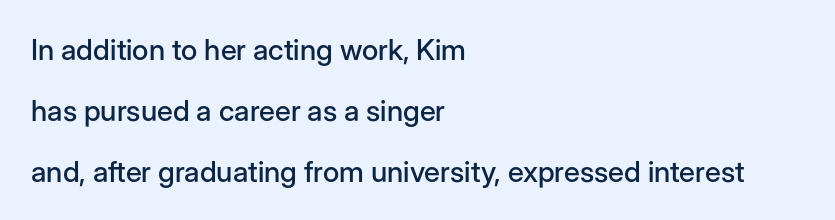
The image shows 29 px sans-serif type, upright; set left-aligned, loose line spacing (2.1x), normal letter spacing, not underlined; low stroke contrast and a medium x-height.
